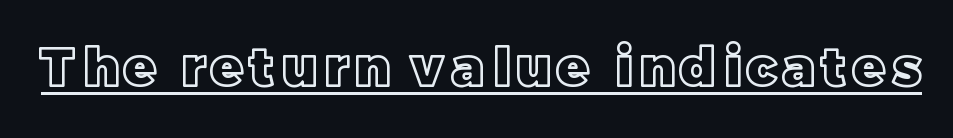
Q: Is the text italic (slanted)? A: No, it is upright.
Q: Is the text underlined? A: Yes.
Q: Width (condensed, normal, or wide)? A: Normal.
Q: x-height? A: Large.
Q: Monospaced? A: No.
